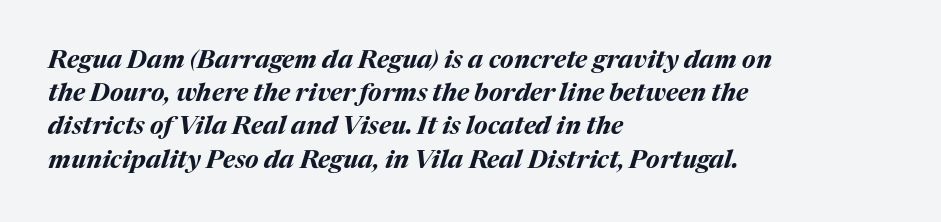
Q: Is the text bold? A: Yes.
Q: Is the text italic (slanted)? A: Yes, it leans right by about 17 degrees.
Q: Is the text underlined? A: No.
Q: How is the paragraph aligned? A: Left-aligned.
Q: Is the spacing between letters normal or unusually wide? A: Normal.
Q: Is the spacing between lines tight, normal or loose? A: Normal.
